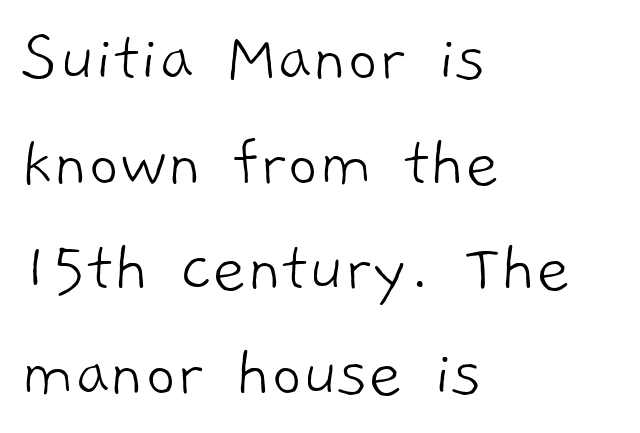
{"serif": "no", "bold": "no", "weight": "light", "width": "normal", "stroke_contrast": "low", "x_height": "medium", "monospaced": "no", "underline": "no", "align": "left", "line_spacing": "normal", "line_spacing_ratio": 1.42, "letter_spacing": "normal", "letter_spacing_em": 0.0, "glyph_px": 74}
